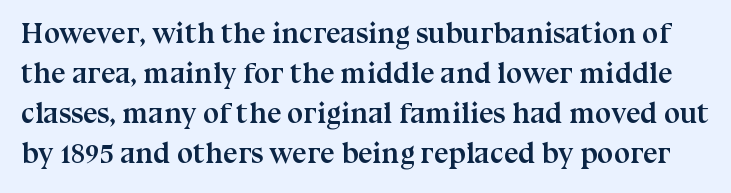
The image shows 29 px semibold serif type, upright; set normal line spacing (1.38x), normal letter spacing, not underlined; medium stroke contrast and a medium x-height.
